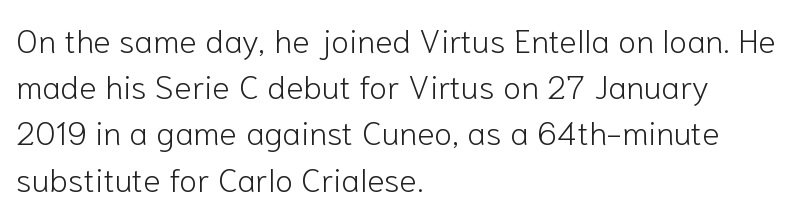
Leading: standard. Look at the bottom of the vertical strokes: they stop flat, with no serifs. Posture: vertical. Does extra space separate the letters? No, they use regular spacing.
